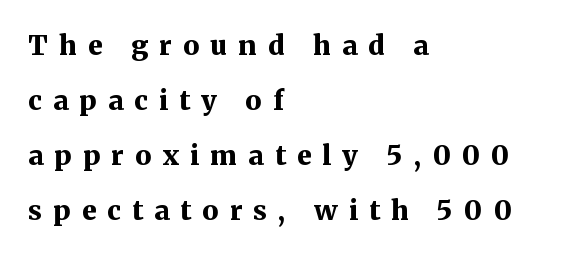
Q: Is the text bold? A: Yes.
Q: Is the text italic (slanted)? A: No, it is upright.
Q: Is the text underlined? A: No.
Q: How is the paragraph aligned? A: Left-aligned.
Q: Is the spacing between letters normal or unusually wide? A: Unusually wide.
Q: Is the spacing between lines tight, normal or loose? A: Loose.
